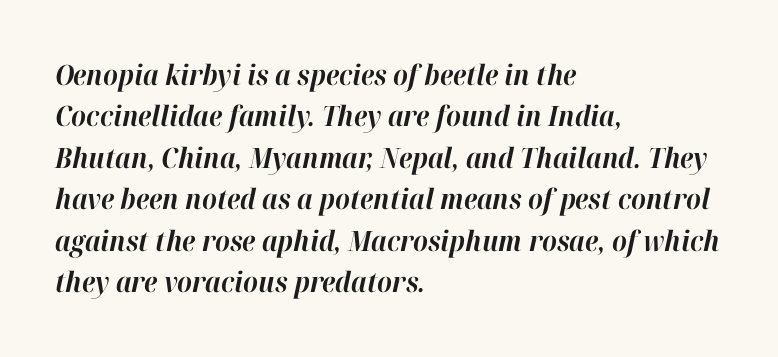
The image shows 28 px bold type, italic (leaning right); set left-aligned, normal line spacing (1.48x), normal letter spacing, not underlined; high stroke contrast and a medium x-height.
